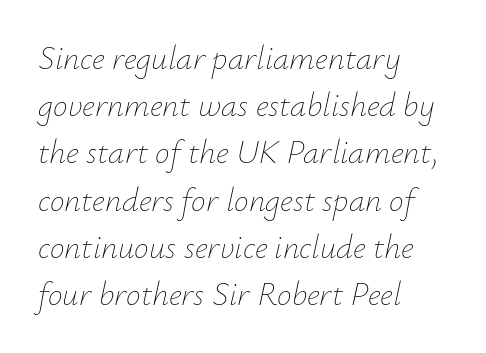
Q: Is the text bold? A: No.
Q: Is the text italic (slanted)? A: Yes, it leans right by about 12 degrees.
Q: Is the text underlined? A: No.
Q: How is the paragraph aligned? A: Left-aligned.
Q: Is the spacing between letters normal or unusually wide? A: Normal.
Q: Is the spacing between lines tight, normal or loose? A: Normal.
Q: Width (condensed, normal, or wide)? A: Normal.
Q: Stroke contrast? A: Low.
Q: x-height? A: Small.
Q: Monospaced? A: No.
